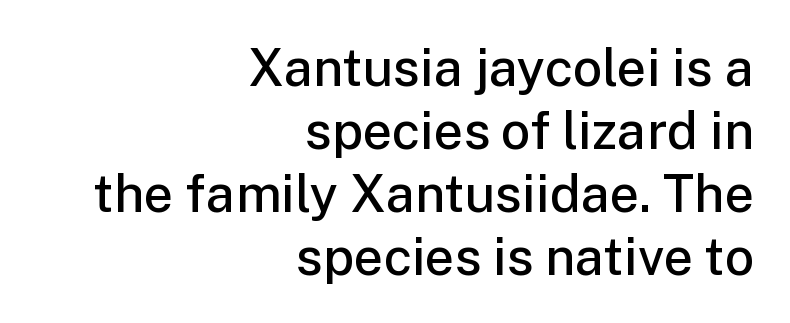
This sample is right-justified, so line beginnings fall wherever the words allow. Tracking value appears to be zero — textbook default spacing. Character widths vary here, with narrow letters taking less room than wide ones. Underline: absent. This rendering employs a face without finishing strokes, i.e., a sans-serif. This is the regular roman posture of the typeface.
